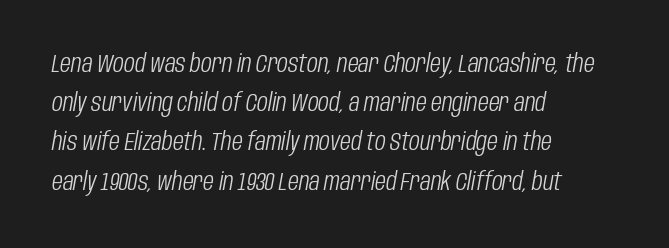
The image shows 25 px text type, italic (leaning right); set left-aligned, normal line spacing (1.57x), normal letter spacing, not underlined.
